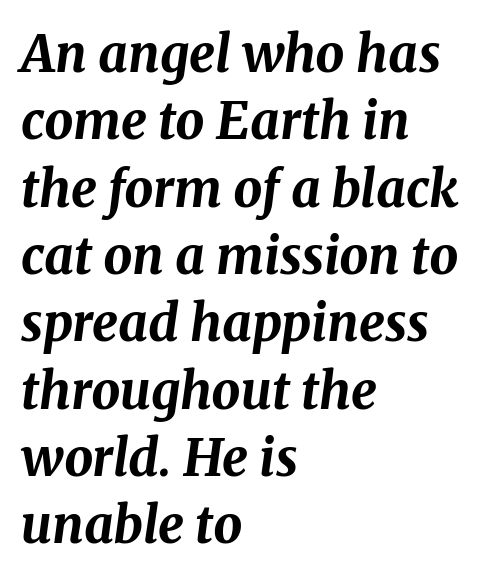
Stroke thickness is high; the sample reads as a true bold. A typesetter would call this proportional, since set widths differ per character. Compared with a centered layout, this one pins lines to the left instead. Regular leading. The specimen reads as italic at a glance.
